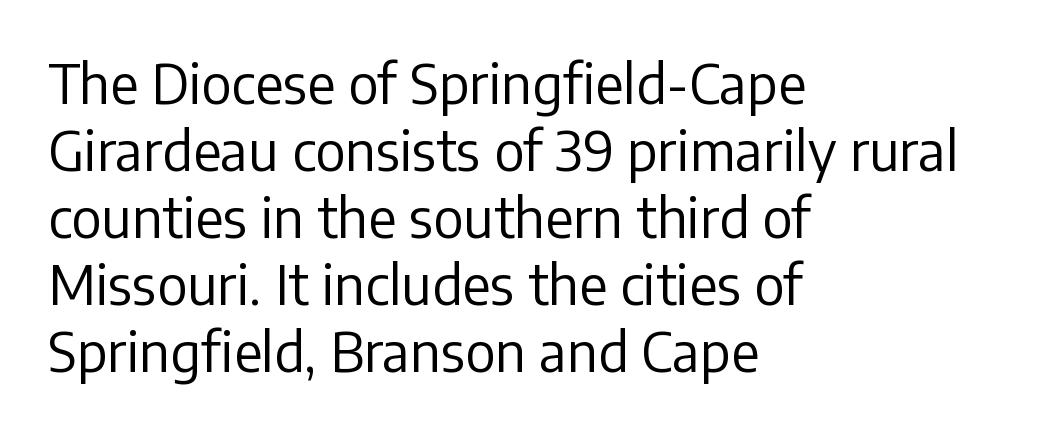
Q: Is the text bold? A: No.
Q: Is the text italic (slanted)? A: No, it is upright.
Q: Is the typeface a serif or a sans-serif typeface? A: Sans-serif.
Q: Is the text underlined? A: No.
Q: How is the paragraph aligned? A: Left-aligned.
Q: Is the spacing between letters normal or unusually wide? A: Normal.
Q: Width (condensed, normal, or wide)? A: Normal.
Q: Stroke contrast? A: Low.
Q: x-height? A: Medium.
Q: Monospaced? A: No.
